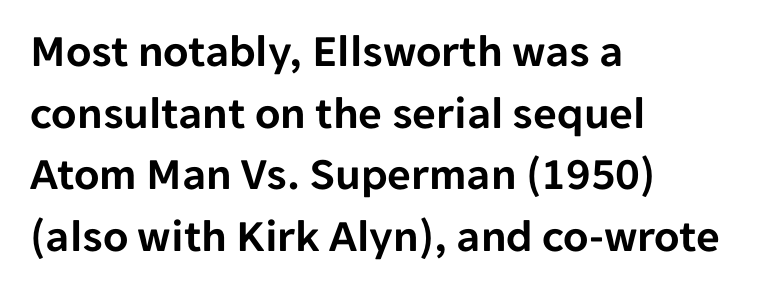
Q: Is the text italic (slanted)? A: No, it is upright.
Q: Is the typeface a serif or a sans-serif typeface? A: Sans-serif.
Q: Is the text underlined? A: No.
Q: How is the paragraph aligned? A: Left-aligned.
Q: Is the spacing between letters normal or unusually wide? A: Normal.
Q: Is the spacing between lines tight, normal or loose? A: Normal.
Q: Width (condensed, normal, or wide)? A: Normal.
Q: Stroke contrast? A: Low.
Q: x-height? A: Medium.
Q: Monospaced? A: No.
